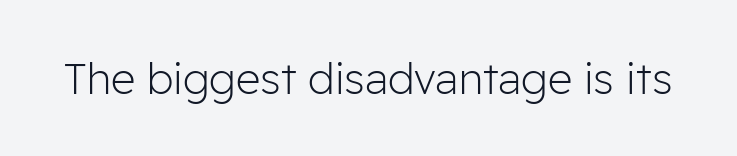
Q: Is the text bold? A: No.
Q: Is the text italic (slanted)? A: No, it is upright.
Q: Is the typeface a serif or a sans-serif typeface? A: Sans-serif.
Q: Is the text underlined? A: No.
Q: Is the spacing between letters normal or unusually wide? A: Normal.
Q: Width (condensed, normal, or wide)? A: Normal.
Q: Stroke contrast? A: Low.
Q: x-height? A: Medium.
Q: Monospaced? A: No.
